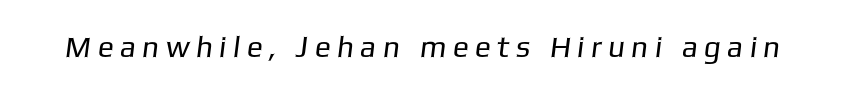
Q: Is the text bold? A: No.
Q: Is the typeface a serif or a sans-serif typeface? A: Sans-serif.
Q: Is the text underlined? A: No.
Q: Is the spacing between letters normal or unusually wide? A: Unusually wide.
Q: Width (condensed, normal, or wide)? A: Normal.
Q: Stroke contrast? A: Low.
Q: x-height? A: Medium.
Q: Monospaced? A: No.
